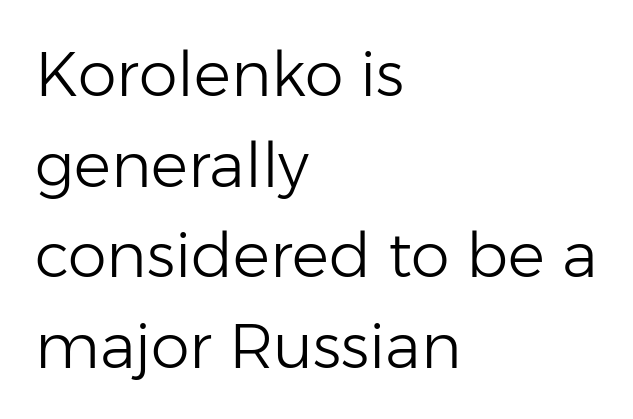
Does the type have serifs? No, each stem ends abruptly. Casual observation: everything's shoved over to the left. Quick note: underline off. Notice how descenders clear the ascenders below comfortably — that's standard leading. Tracking here is standard; glyphs follow each other at the usual distance.
